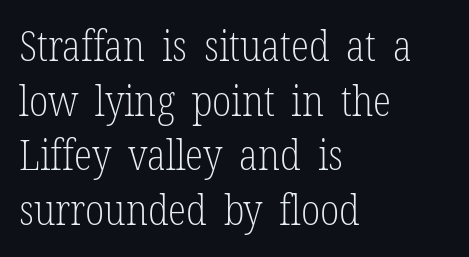
{"serif": "yes", "italic": "no", "bold": "no", "weight": "light", "width": "condensed", "stroke_contrast": "low", "x_height": "medium", "monospaced": "no", "underline": "no", "align": "left", "line_spacing": "normal", "line_spacing_ratio": 1.3, "letter_spacing": "normal", "letter_spacing_em": 0.0, "glyph_px": 42}
